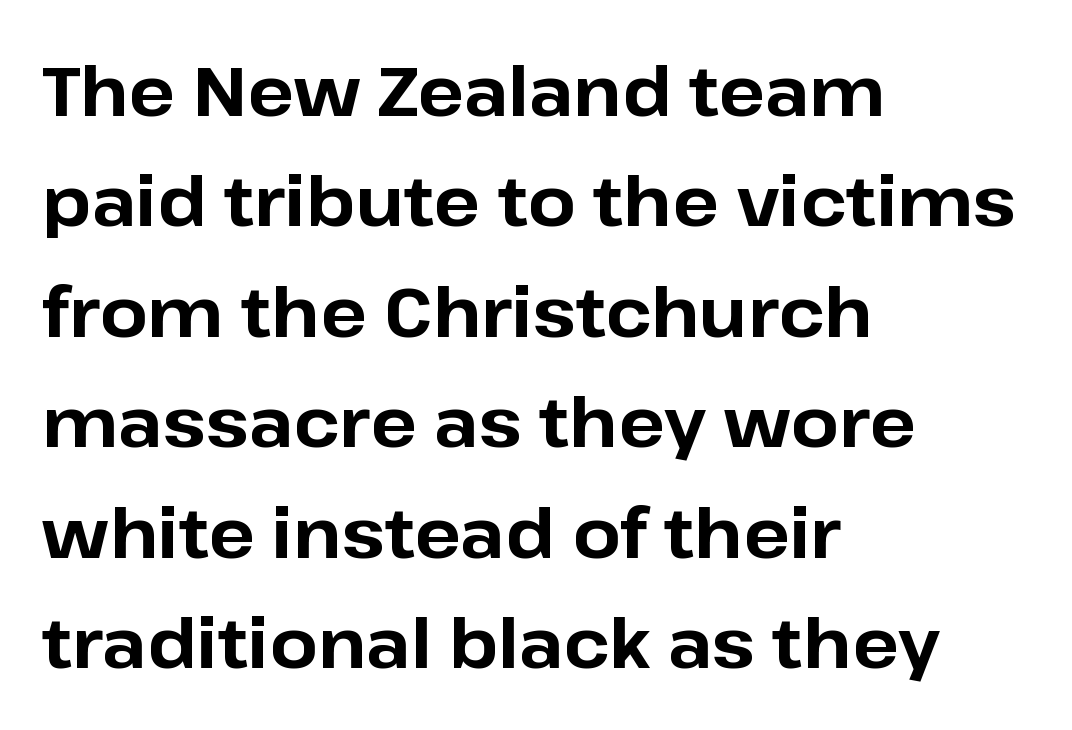
Caption: bold face, heavy strokes. Type without underlining. Which margin do the lines hug? The left one — the right edge is uneven. The passage shown has conventional tracking throughout.
